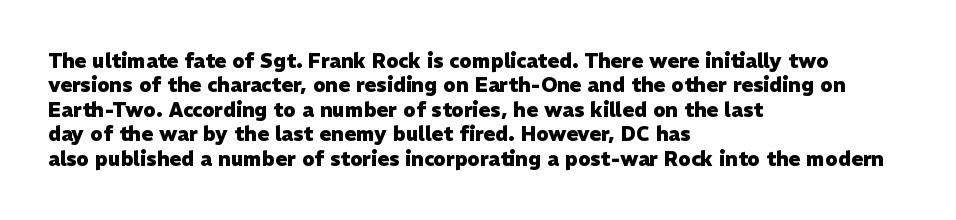
In terms of weight, the rendering is a true, heavy bold. In CSS terms this would be text-align: left. This rendering leaves character spacing at its baseline value. Honestly, there is no underline to notice here at all. The typography opts for an upright posture over an oblique one.
